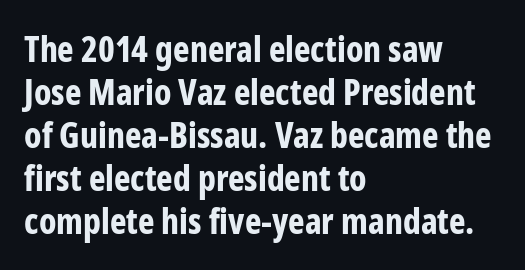
Q: Is the text bold? A: Yes.
Q: Is the text italic (slanted)? A: No, it is upright.
Q: Is the typeface a serif or a sans-serif typeface? A: Sans-serif.
Q: Is the text underlined? A: No.
Q: How is the paragraph aligned? A: Left-aligned.
Q: Is the spacing between letters normal or unusually wide? A: Normal.
Q: Width (condensed, normal, or wide)? A: Condensed.
Q: Stroke contrast? A: Low.
Q: x-height? A: Medium.
Q: Monospaced? A: No.
